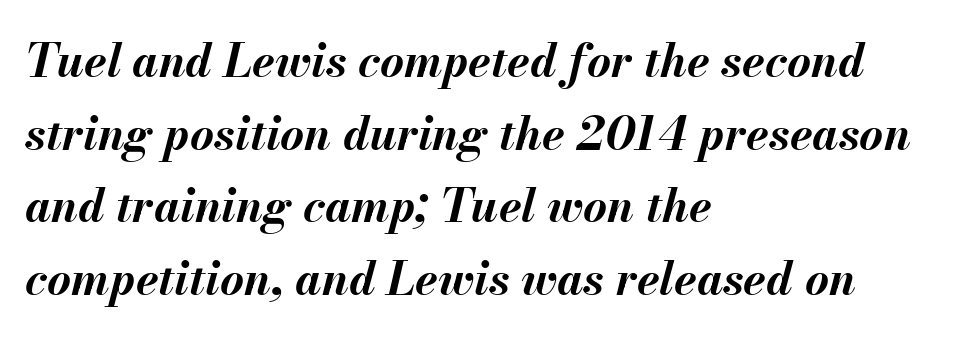
Q: Is the text bold? A: Yes.
Q: Is the text italic (slanted)? A: Yes, it leans right by about 13 degrees.
Q: Is the text underlined? A: No.
Q: How is the paragraph aligned? A: Left-aligned.
Q: Is the spacing between letters normal or unusually wide? A: Normal.
Q: Is the spacing between lines tight, normal or loose? A: Normal.
Q: Width (condensed, normal, or wide)? A: Normal.
Q: Stroke contrast? A: Medium.
Q: x-height? A: Small.
Q: Monospaced? A: No.
